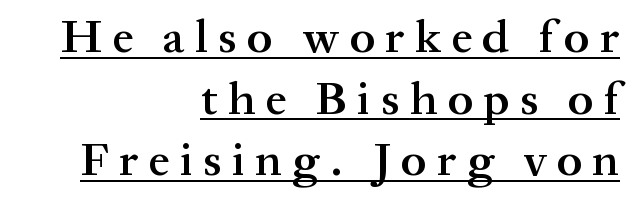
The image shows 47 px semibold serif type, upright; set right-aligned, normal line spacing (1.31x), unusually wide letter spacing (+0.22 em), underlined; medium stroke contrast and a medium x-height.
